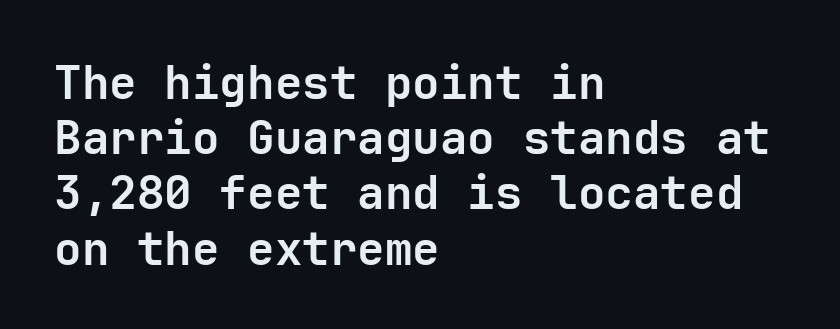
{"serif": "no", "italic": "no", "bold": "yes", "weight": "semibold", "width": "normal", "stroke_contrast": "low", "x_height": "medium", "underline": "no", "align": "left", "line_spacing_ratio": 1.2, "letter_spacing": "normal", "letter_spacing_em": 0.0, "glyph_px": 46}
